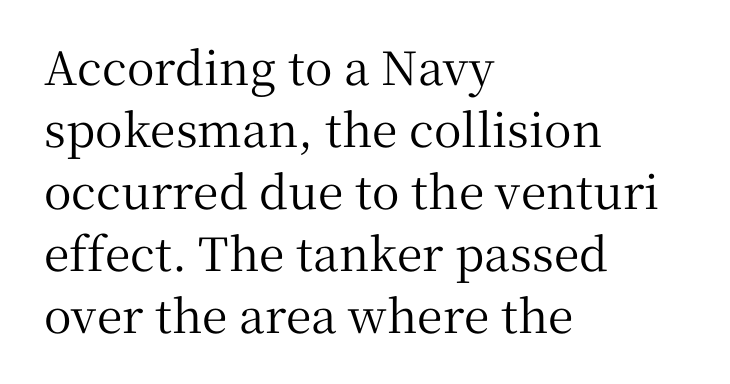
Q: Is the text italic (slanted)? A: No, it is upright.
Q: Is the typeface a serif or a sans-serif typeface? A: Serif.
Q: Is the text underlined? A: No.
Q: How is the paragraph aligned? A: Left-aligned.
Q: Is the spacing between letters normal or unusually wide? A: Normal.
Q: Is the spacing between lines tight, normal or loose? A: Normal.
Q: Width (condensed, normal, or wide)? A: Normal.
Q: Stroke contrast? A: Medium.
Q: x-height? A: Medium.
Q: Monospaced? A: No.
